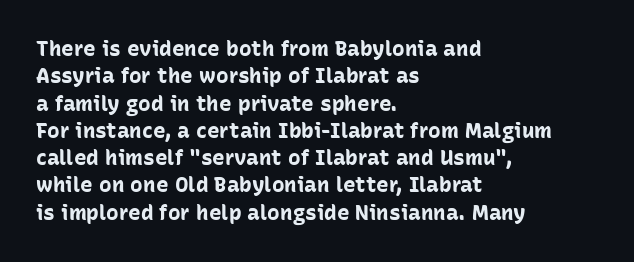
The image shows 21 px bold type, upright; set left-aligned, normal line spacing (1.3x), normal letter spacing, not underlined.
